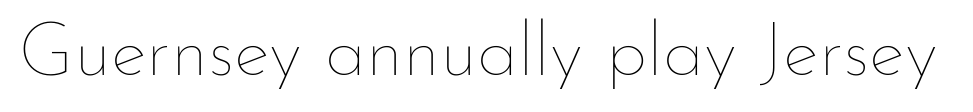
Beneath every word, the page is bare. Students, note that the glyphs here touch the page at normal intervals. Bold? No — there's no thickening of the strokes. A roman cut, with each character standing at attention.
